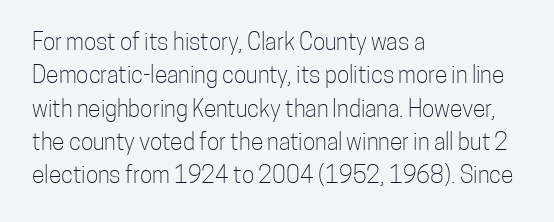
Q: Is the text bold? A: No.
Q: Is the text italic (slanted)? A: No, it is upright.
Q: Is the text underlined? A: No.
Q: How is the paragraph aligned? A: Left-aligned.
Q: Is the spacing between letters normal or unusually wide? A: Normal.
Q: Is the spacing between lines tight, normal or loose? A: Normal.
